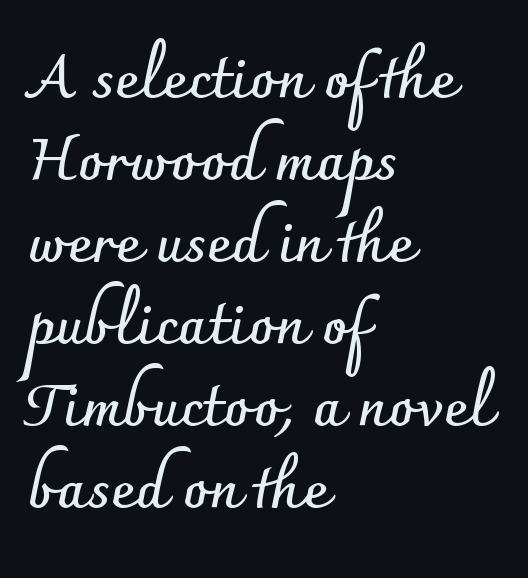
{"serif": "no", "bold": "yes", "weight": "semibold", "width": "normal", "stroke_contrast": "low", "x_height": "small", "monospaced": "no", "underline": "no", "align": "left", "line_spacing": "normal", "line_spacing_ratio": 1.39, "letter_spacing": "normal", "letter_spacing_em": 0.0, "glyph_px": 59}
